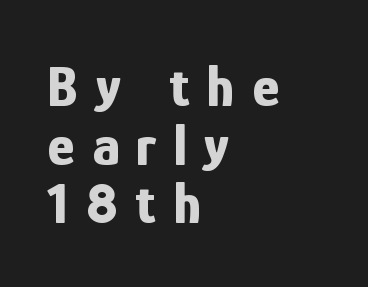
Serif or sans? Sans — the stroke terminals are bare. Underline: absent. Does the lettering tilt? It doesn't — this is upright. You could barely slide anything between these rows.
